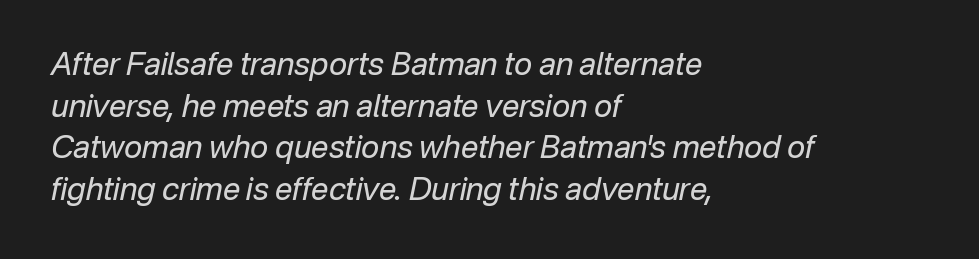
The image shows 31 px regular-weight type, italic (leaning right); set left-aligned, normal line spacing (1.34x), normal letter spacing, not underlined; low stroke contrast and a medium x-height.
